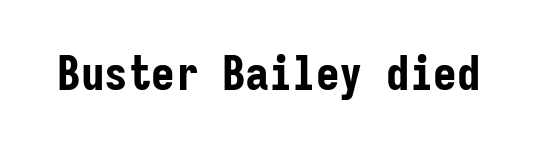
The image shows 47 px bold, condensed sans-serif type, upright, monospaced; set normal letter spacing, not underlined; low stroke contrast and a medium x-height.
